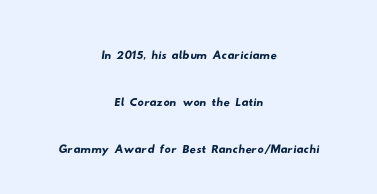
The image shows 31 px wide sans-serif type; set centered, normal line spacing (1.51x), normal letter spacing, not underlined; low stroke contrast and a small x-height.
